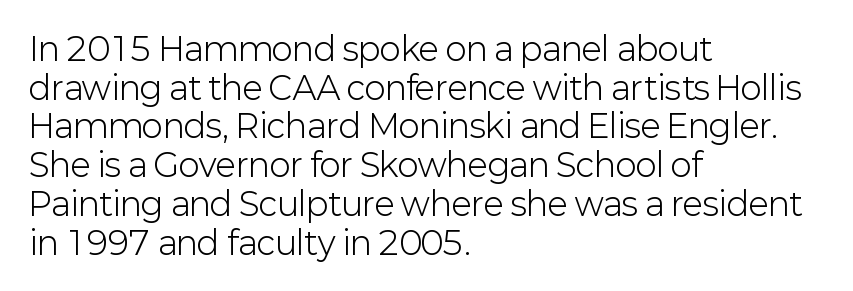
Each letter keeps its own natural width here, so spacing adapts to shape. Nobody touched the tracking dial on this one. Quick note: underline off. The lines in this sample share a left origin and differ only in where they stop. Posture: vertical. Note: no serifs on the glyphs.
